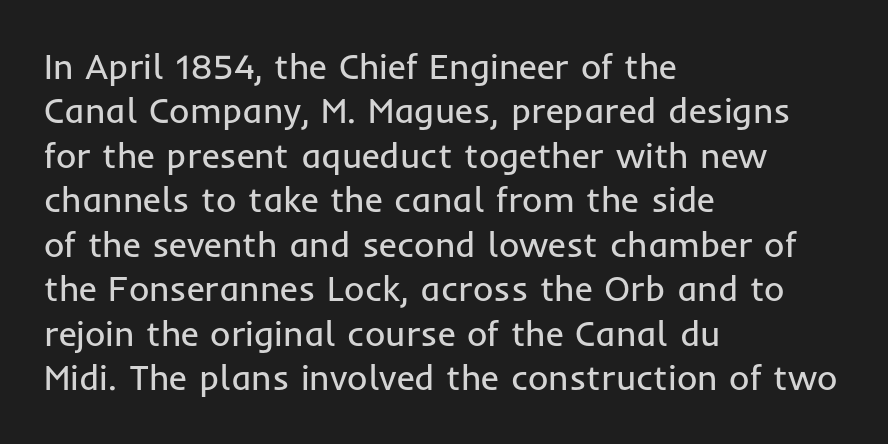
Here the designer chose a conventional face with non-uniform glyph widths. Letters rest on an invisible, unmarked baseline. Words appear dense and cohesive because spacing is normal. The glyphs in this specimen are sans serif.
